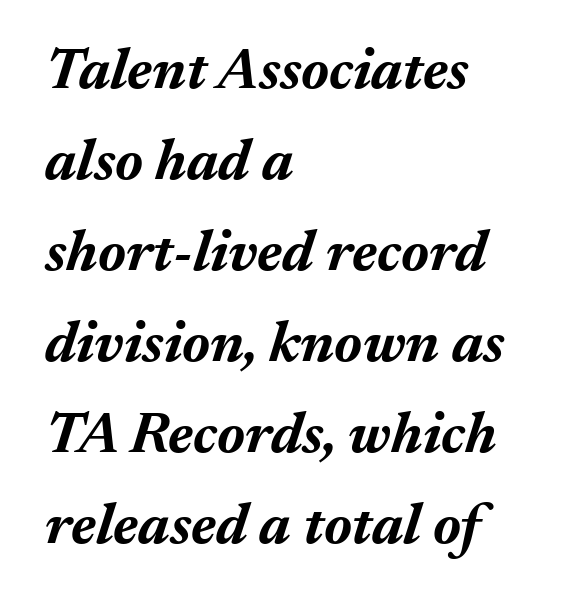
The image shows 58 px bold type, italic (leaning right); set left-aligned, normal line spacing (1.57x), normal letter spacing, not underlined; medium stroke contrast and a medium x-height.
